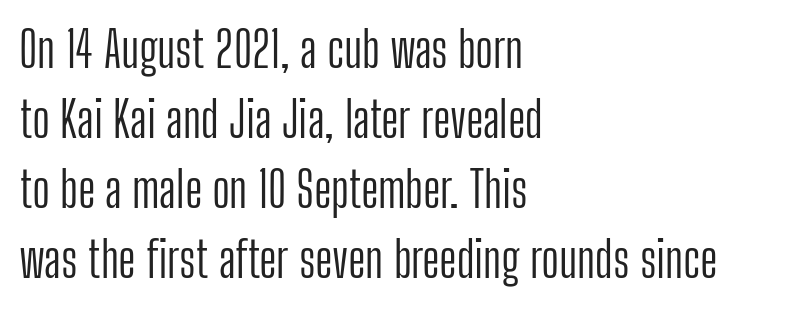
The image shows 49 px light, condensed sans-serif type, upright; set left-aligned, normal line spacing (1.43x), normal letter spacing, not underlined; low stroke contrast and a medium x-height.
